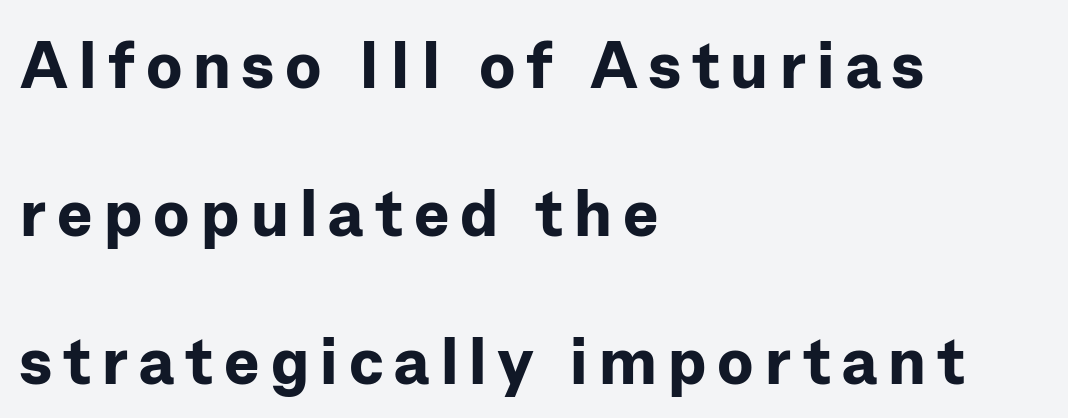
{"serif": "no", "italic": "no", "bold": "yes", "weight": "bold", "width": "normal", "stroke_contrast": "low", "x_height": "medium", "monospaced": "no", "underline": "no", "align": "left", "line_spacing": "loose", "line_spacing_ratio": 2.24, "glyph_px": 66}
